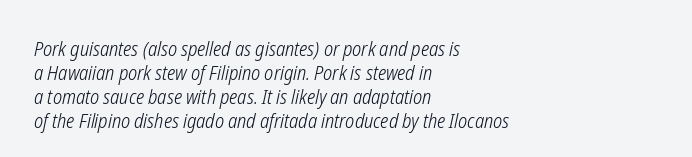
The ragged edge is on the right, which tells us the setting is flush left. The passage shown leans; its letterforms are oblique. Does extra space separate the letters? No, they use regular spacing. Heft: none added — not bold. Anything drawn beneath the words? Only blank space.
